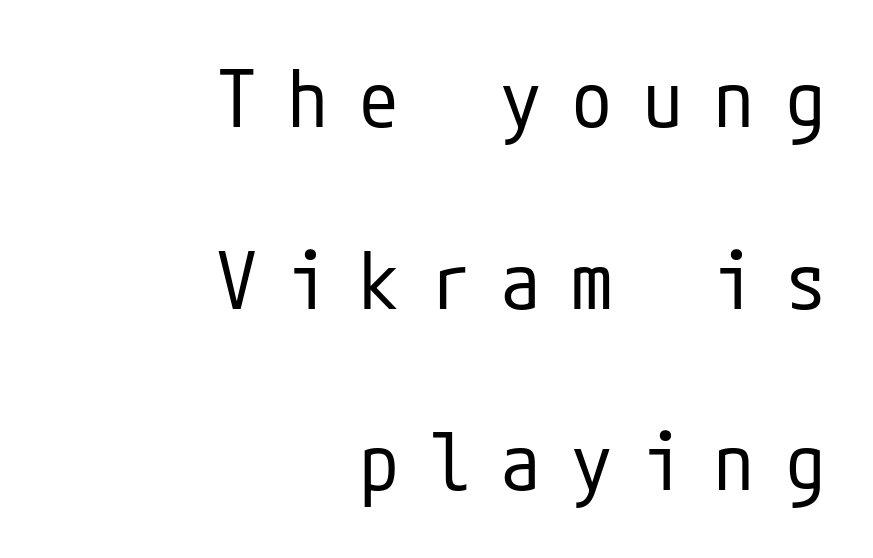
The image shows 79 px regular-weight, condensed sans-serif type, upright; set right-aligned, loose line spacing (2.3x), unusually wide letter spacing (+0.4 em), not underlined; low stroke contrast and a medium x-height.
